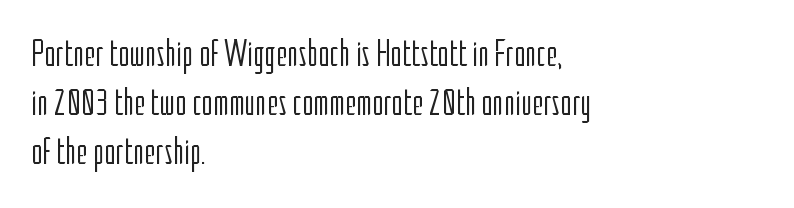
The image shows 38 px light, condensed sans-serif type, upright; set left-aligned, normal line spacing (1.29x), normal letter spacing, not underlined; low stroke contrast and a medium x-height.
